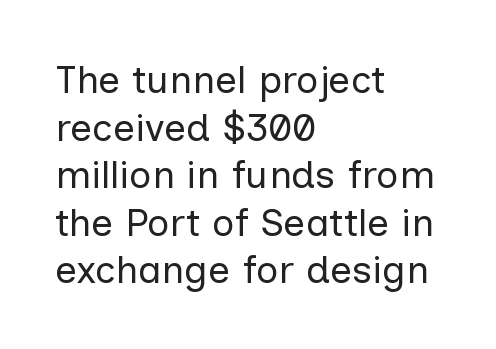
Q: Is the text bold? A: No.
Q: Is the text italic (slanted)? A: No, it is upright.
Q: Is the typeface a serif or a sans-serif typeface? A: Sans-serif.
Q: Is the text underlined? A: No.
Q: How is the paragraph aligned? A: Left-aligned.
Q: Is the spacing between letters normal or unusually wide? A: Normal.
Q: Width (condensed, normal, or wide)? A: Normal.
Q: Stroke contrast? A: Low.
Q: x-height? A: Medium.
Q: Monospaced? A: No.
